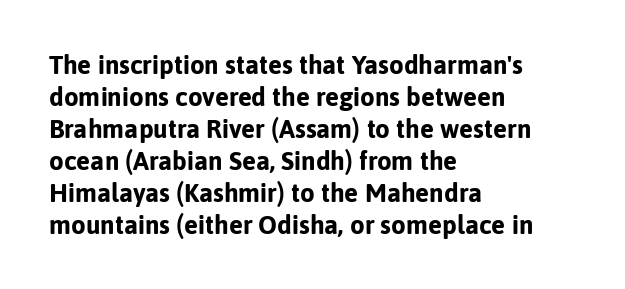
Alignment: flush left. A clean baseline with only descenders dipping below it. Vertical strokes here are truly vertical. Every letter is thick-stroked: bold, no question. A typesetter would call this zero additional tracking.
